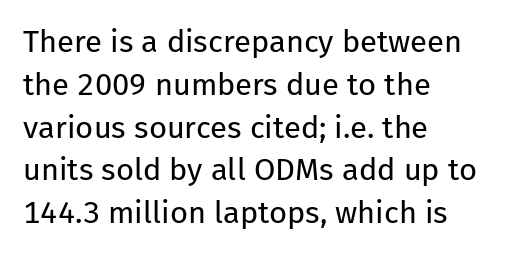
The image shows 31 px regular-weight sans-serif type, upright; set left-aligned, normal line spacing (1.38x), normal letter spacing, not underlined; low stroke contrast and a medium x-height.
